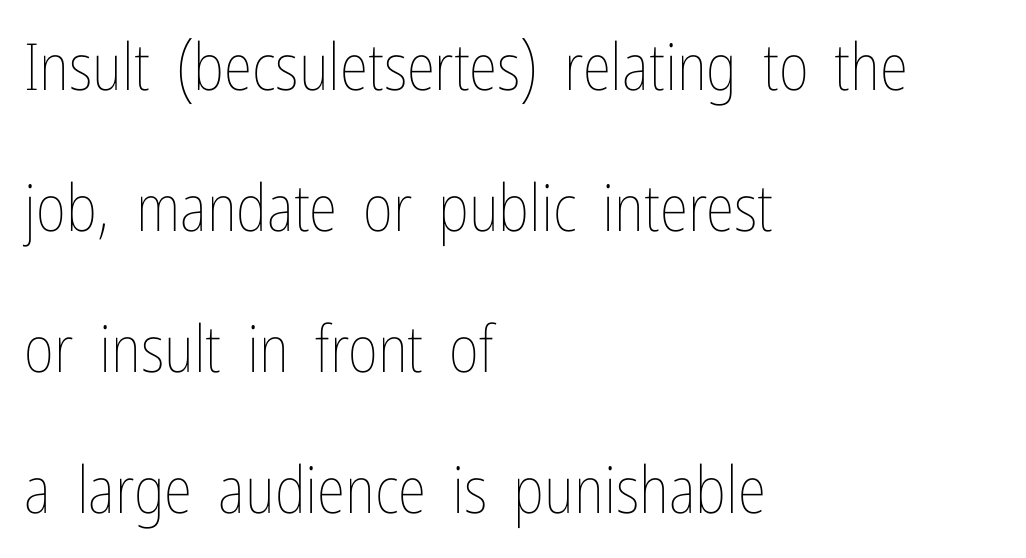
The image shows 65 px thin, condensed type, upright; set left-aligned, loose line spacing (2.17x), normal letter spacing, not underlined; low stroke contrast and a medium x-height.
